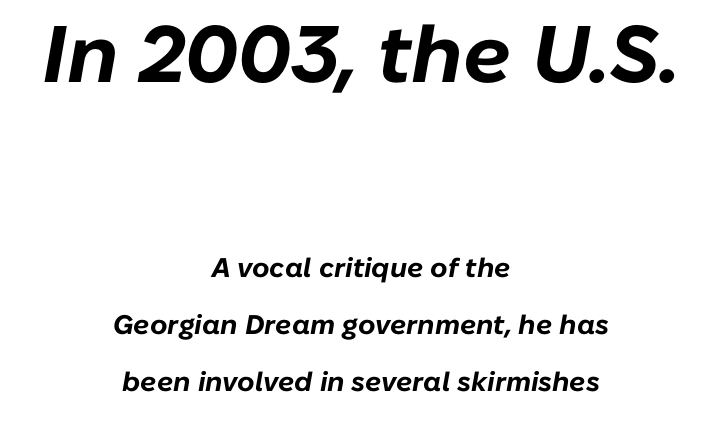
Visually, the top section dominates because its glyphs are scaled up. The letters are bold, with thick, heavy strokes. The passage shown has conventional tracking throughout. Line spacing here is loose. A typesetter would mark this as italic.
